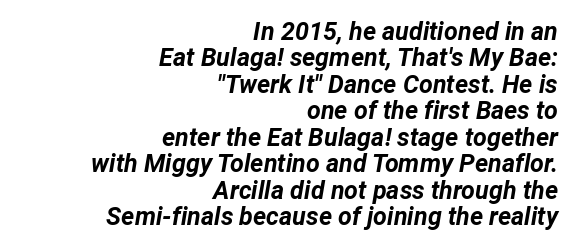
This is oblique type, the kind used for emphasis or titles. Heavy, bold letterforms. Tracking here is standard; glyphs follow each other at the usual distance. The string is rendered with underlining switched off. How would I describe the line gaps? Narrow and economical.
